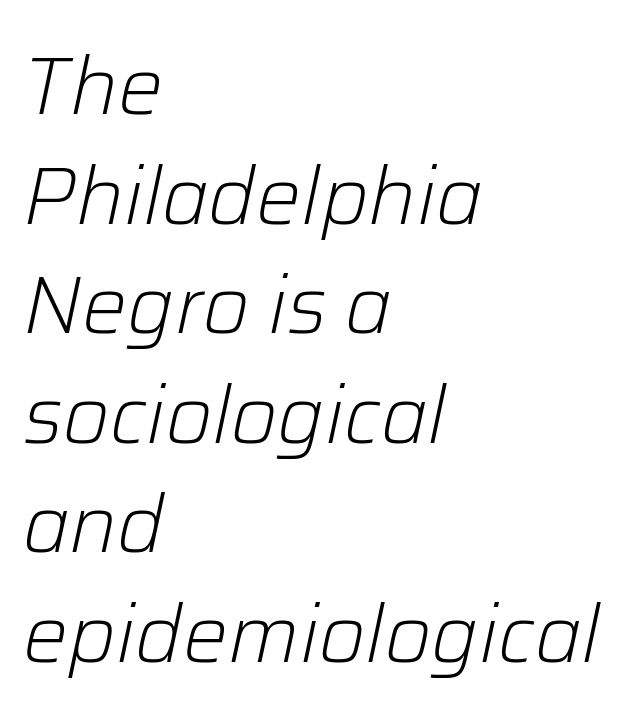
Type without underlining. The type is set solid horizontally, with unmodified tracking. Think of a printed novel: that variable character pitch is what you see here. Each new line begins a customary step beneath the previous one.
